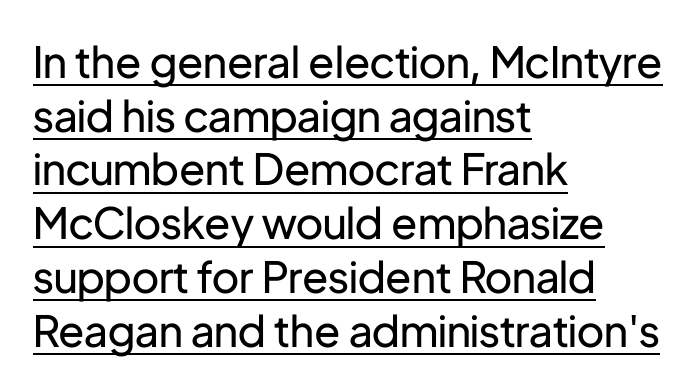
{"serif": "no", "italic": "no", "bold": "no", "weight": "regular", "width": "normal", "stroke_contrast": "low", "x_height": "medium", "monospaced": "no", "underline": "yes", "align": "left", "line_spacing": "normal", "line_spacing_ratio": 1.25, "letter_spacing": "normal", "letter_spacing_em": 0.0, "glyph_px": 43}
